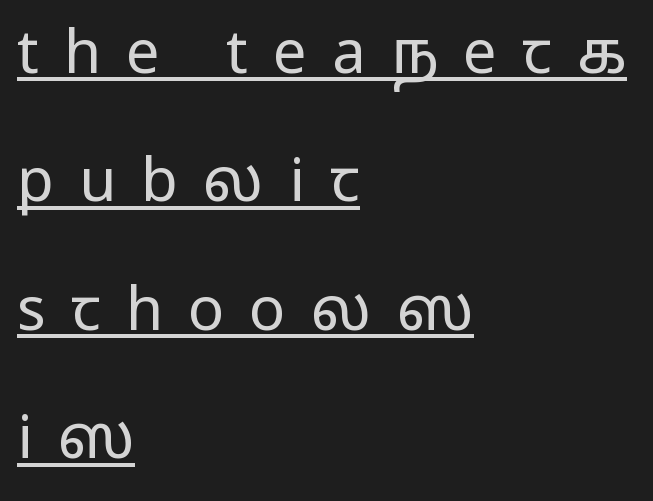
{"serif": "no", "italic": "no", "width": "wide", "stroke_contrast": "medium", "monospaced": "no", "underline": "yes", "align": "left", "line_spacing": "loose", "line_spacing_ratio": 2.14, "letter_spacing": "wide", "letter_spacing_em": 0.42, "glyph_px": 60}
